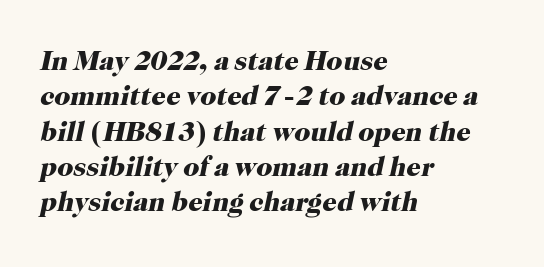
The face used here has the dense, thick strokes of a bold. The passage shown stacks its lines at a standard gap. Is this a fixed-width face? No — the glyphs have proportional, varying widths. The foot of each line stays bare and open. If you drew a ruler down the left edge, every line would touch it. The gaps between neighbouring characters are ordinary and unremarkable.
